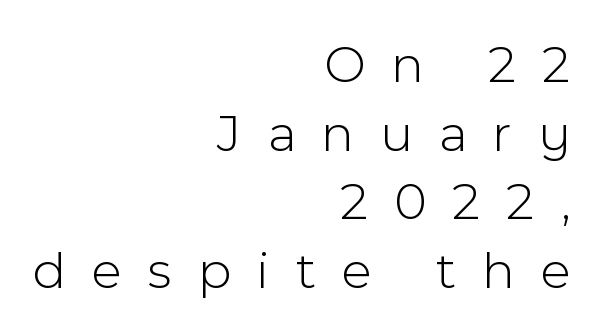
{"serif": "no", "italic": "no", "bold": "no", "weight": "light", "width": "normal", "x_height": "medium", "monospaced": "no", "underline": "no", "align": "right", "line_spacing": "normal", "line_spacing_ratio": 1.27, "letter_spacing": "wide", "letter_spacing_em": 0.49, "glyph_px": 54}
